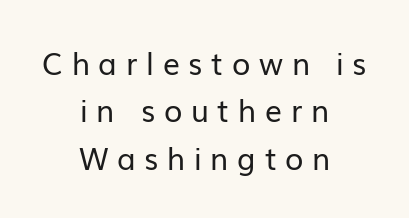
The image shows 30 px regular-weight sans-serif type, upright; set centered, normal line spacing (1.58x), unusually wide letter spacing (+0.29 em), not underlined; low stroke contrast and a medium x-height.
